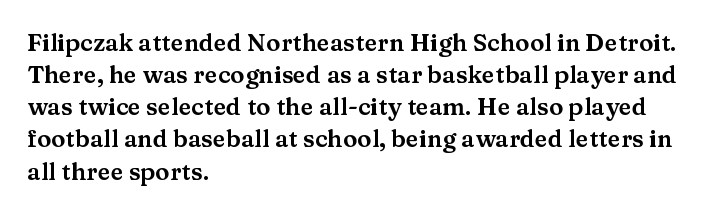
Q: Is the text italic (slanted)? A: No, it is upright.
Q: Is the text underlined? A: No.
Q: How is the paragraph aligned? A: Left-aligned.
Q: Is the spacing between letters normal or unusually wide? A: Normal.
Q: Is the spacing between lines tight, normal or loose? A: Normal.
